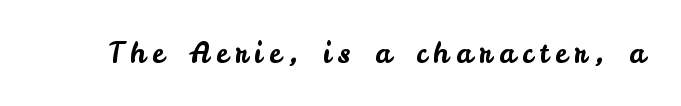
{"serif": "no", "width": "normal", "stroke_contrast": "low", "x_height": "small", "monospaced": "no", "underline": "no", "letter_spacing": "wide", "letter_spacing_em": 0.25, "glyph_px": 28}
